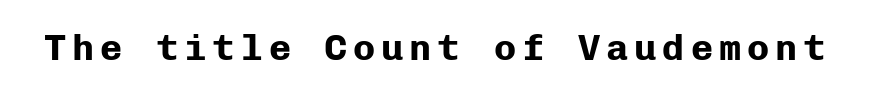
{"serif": "no", "italic": "no", "bold": "yes", "weight": "bold", "width": "normal", "stroke_contrast": "low", "x_height": "medium", "monospaced": "yes", "underline": "no", "glyph_px": 37}
